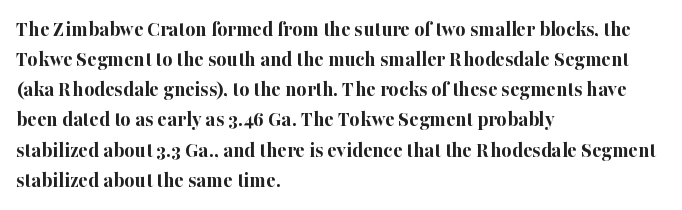
The image shows 22 px bold type, upright; set left-aligned, normal line spacing (1.37x), normal letter spacing, not underlined.
